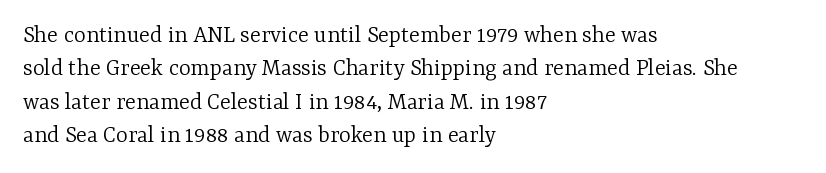
{"italic": "no", "bold": "no", "underline": "no", "align": "left", "line_spacing": "normal", "line_spacing_ratio": 1.34, "letter_spacing": "normal", "letter_spacing_em": 0.0, "glyph_px": 25}
